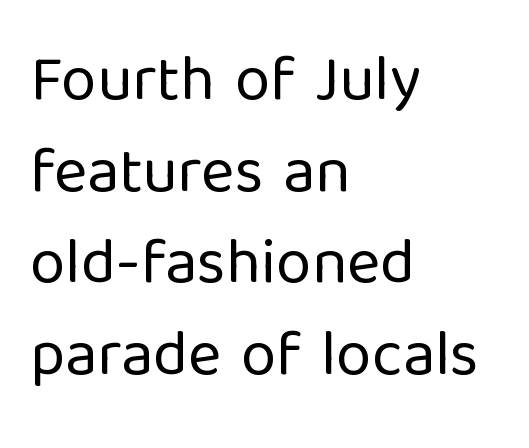
Summary of weight: not heavy and not bold. This sample uses an upright cut, with every glyph sitting square on the baseline. Students, note that the glyphs here touch the page at normal intervals. Regarding serifs, this sample does without them. The gap between lines stays unmarked.
